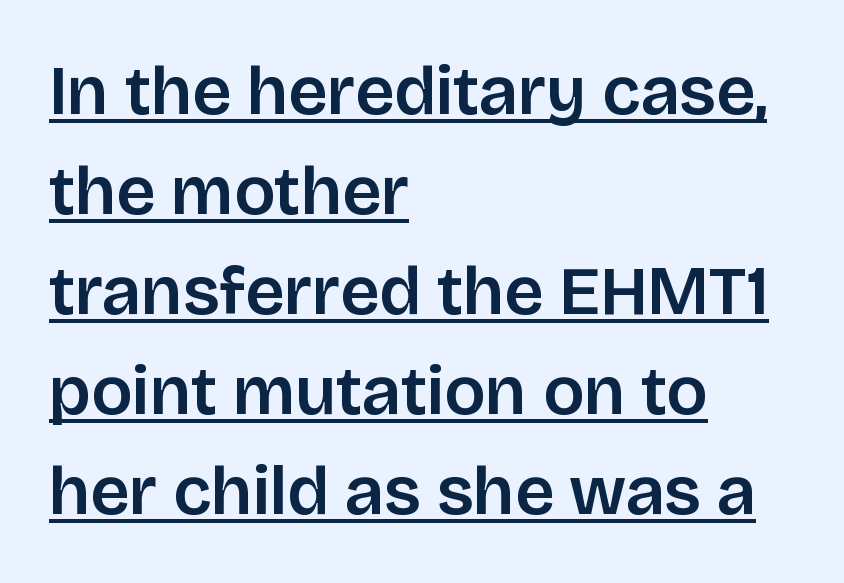
Each line starts at the same left margin while the right side varies. Think of a printed novel: that variable character pitch is what you see here. Posture: upright roman. Nobody touched the tracking dial on this one. Check where the strokes stop: nothing finishes them off — pure sans.
